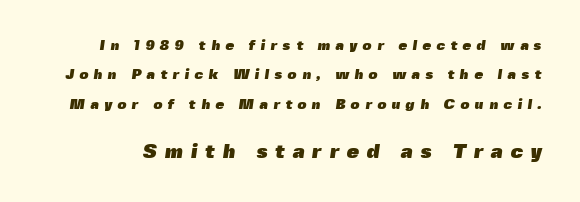
Q: Is the text bold? A: Yes.
Q: Is the text underlined? A: No.
Q: Is the spacing between letters normal or unusually wide? A: Unusually wide.
Q: Is the spacing between lines tight, normal or loose? A: Loose.
Q: Which block of text is set in a larger size, the first (top) or the second (bottom)? A: The second (bottom) one.
